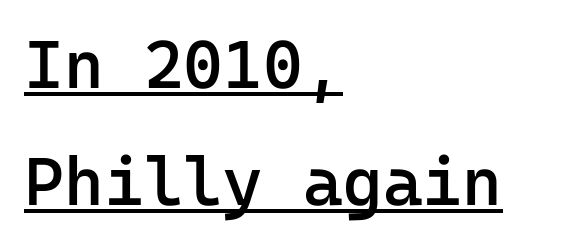
To sum up the face: it is a sans, with no serifs. The rendering keeps characters at their native spacing. Compared with a centered layout, this one pins lines to the left instead. A somewhat darkened texture: the type is semibold rather than bold. The lettering stays uniformly vertical, giving the passage a roman look.
